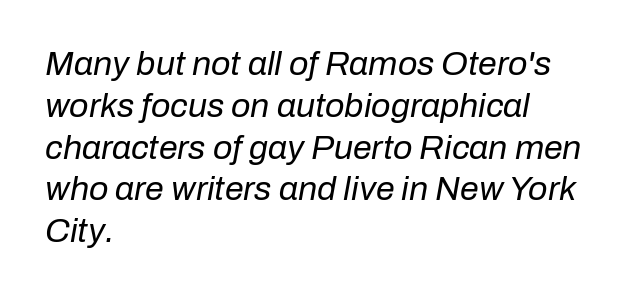
The image shows 34 px regular-weight type, italic (leaning right); set left-aligned, line spacing 1.23x, normal letter spacing, not underlined; low stroke contrast and a medium x-height.
